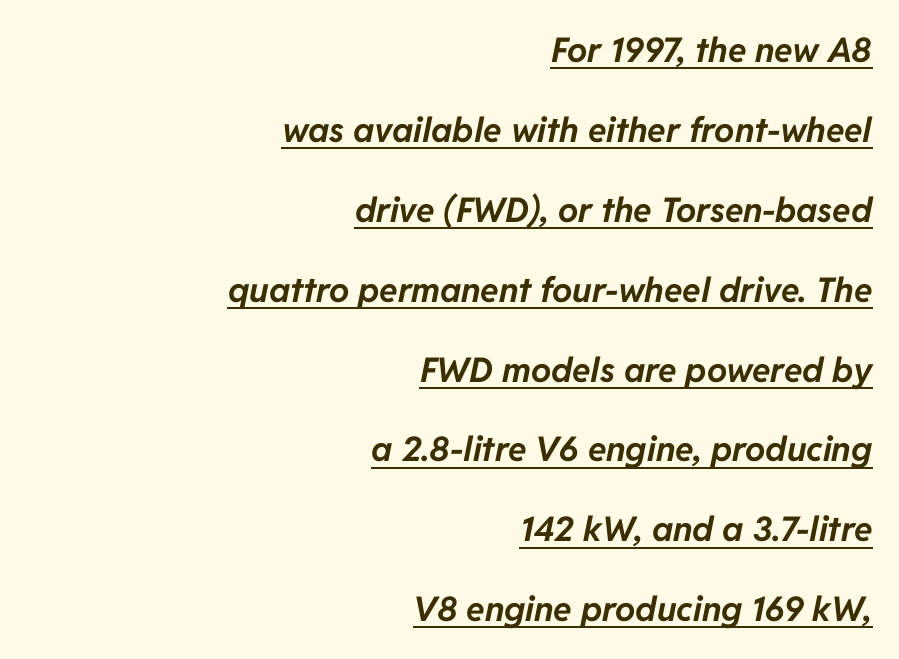
The image shows 34 px bold type, italic (leaning right); set right-aligned, loose line spacing (2.35x), normal letter spacing, underlined; low stroke contrast and a medium x-height.
